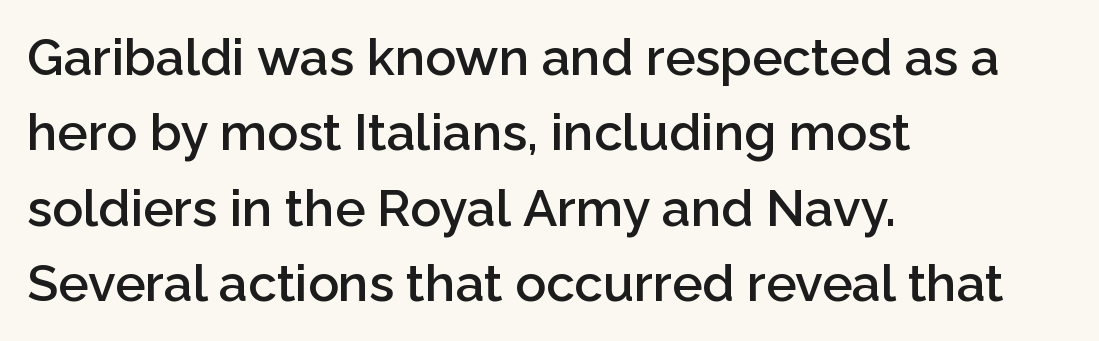
{"serif": "no", "italic": "no", "bold": "semi", "weight": "semibold", "width": "normal", "stroke_contrast": "low", "x_height": "medium", "monospaced": "no", "underline": "no", "align": "left", "line_spacing": "normal", "line_spacing_ratio": 1.48, "letter_spacing": "normal", "letter_spacing_em": 0.0, "glyph_px": 51}
